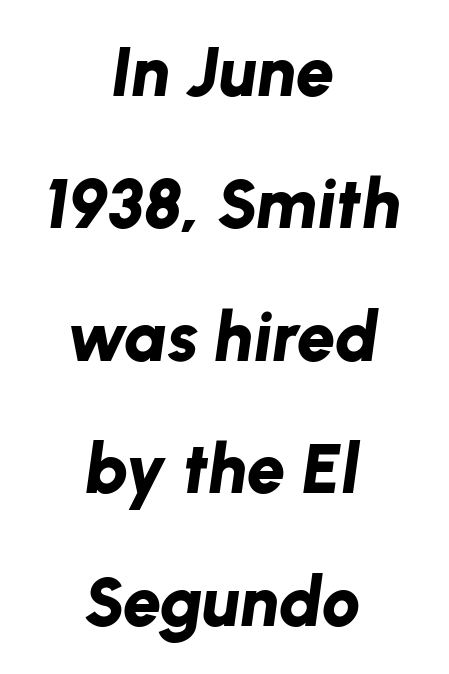
Q: Is the text bold? A: Yes.
Q: Is the text italic (slanted)? A: Yes, it leans right by about 8 degrees.
Q: Is the text underlined? A: No.
Q: How is the paragraph aligned? A: Centered.
Q: Is the spacing between letters normal or unusually wide? A: Normal.
Q: Is the spacing between lines tight, normal or loose? A: Loose.
Q: Width (condensed, normal, or wide)? A: Normal.
Q: Stroke contrast? A: Low.
Q: x-height? A: Medium.
Q: Monospaced? A: No.
